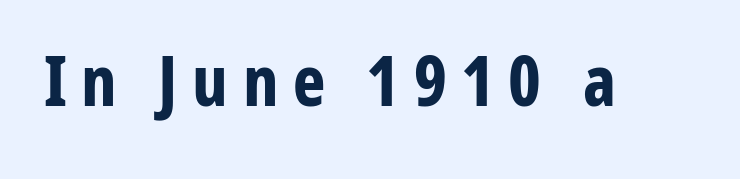
The image shows 69 px bold, condensed sans-serif type, upright; set unusually wide letter spacing (+0.21 em), not underlined; low stroke contrast and a medium x-height.
